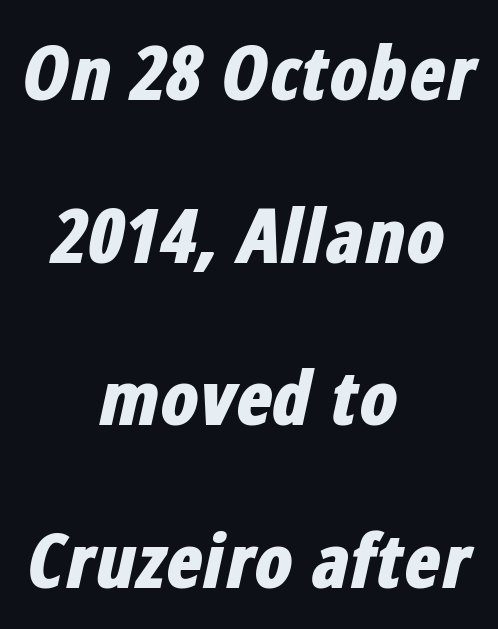
{"italic": "yes", "lean": "right", "slant_degrees": 12, "bold": "yes", "weight": "bold", "width": "condensed", "stroke_contrast": "low", "x_height": "medium", "monospaced": "no", "underline": "no", "align": "center", "line_spacing": "loose", "line_spacing_ratio": 2.14, "letter_spacing": "normal", "letter_spacing_em": 0.0, "glyph_px": 76}
